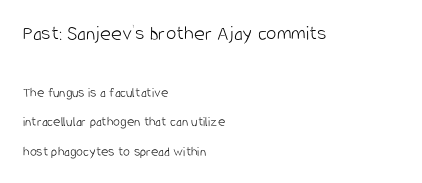
The image shows 21 px text type, upright; set left-aligned, loose line spacing (2.13x), normal letter spacing, not underlined; the first (top) block is 1.5x larger.
